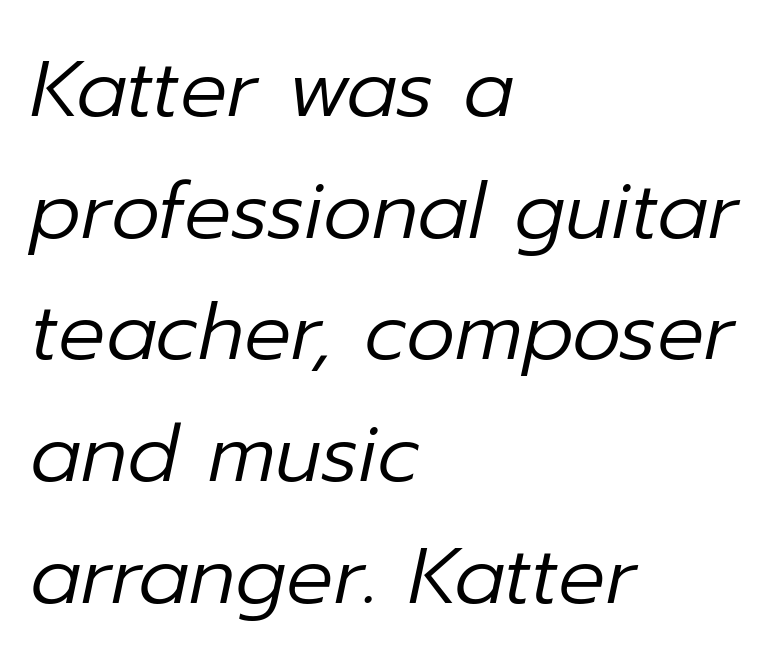
Q: Is the text bold? A: No.
Q: Is the text italic (slanted)? A: Yes, it leans right by about 12 degrees.
Q: Is the text underlined? A: No.
Q: How is the paragraph aligned? A: Left-aligned.
Q: Is the spacing between letters normal or unusually wide? A: Normal.
Q: Is the spacing between lines tight, normal or loose? A: Normal.
Q: Width (condensed, normal, or wide)? A: Normal.
Q: Stroke contrast? A: Low.
Q: x-height? A: Medium.
Q: Monospaced? A: No.
